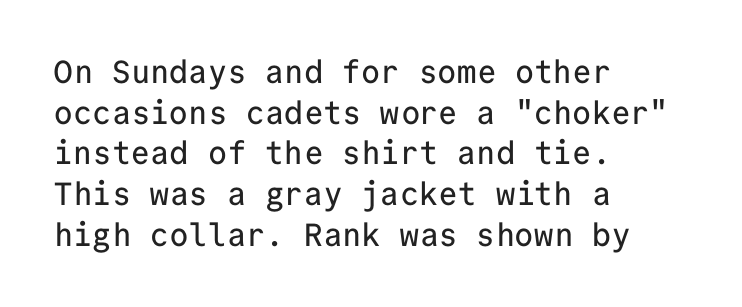
You can tell from the bare stems that sans-serif type was used. Only glyphs here, with clear space below each row. Ascenders rise straight up at ninety degrees. Every character here occupies the same horizontal width, giving the sample a typewriter-like rhythm. All the whitespace from short lines collects on the right.
